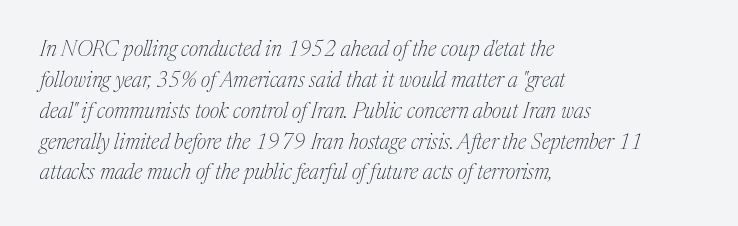
The image shows 21 px text type, italic (leaning right); set left-aligned, normal line spacing (1.47x), normal letter spacing, not underlined.
